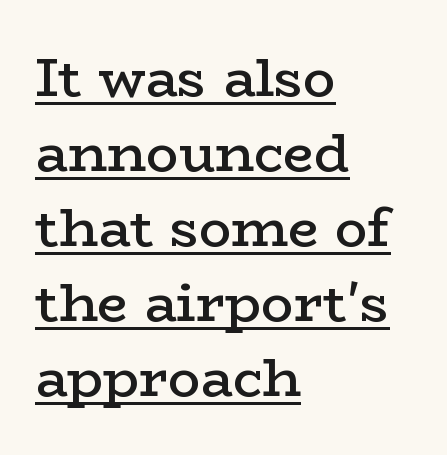
{"serif": "yes", "italic": "no", "bold": "semi", "weight": "semibold", "width": "wide", "stroke_contrast": "low", "x_height": "medium", "monospaced": "no", "underline": "yes", "align": "left", "line_spacing": "normal", "line_spacing_ratio": 1.39, "letter_spacing": "normal", "letter_spacing_em": 0.0, "glyph_px": 54}
